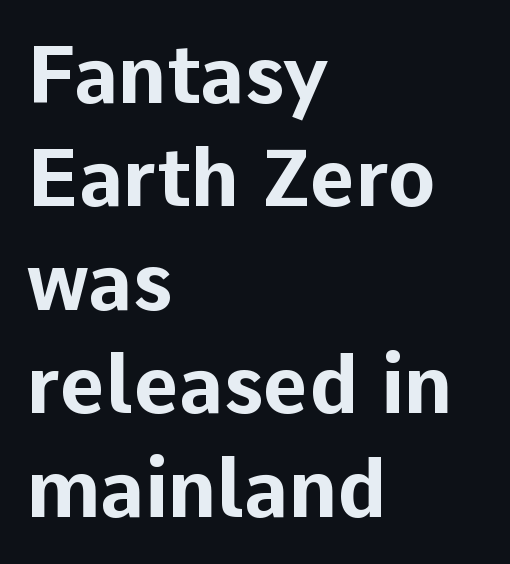
Posture: vertical. The rendering keeps characters at their native spacing. Descenders are the only things crossing below the line. Stroke terminals: plain, sans-serif. The typesetting leans heavy: a genuine bold. Students, observe: this is what conventionally led text looks like.
